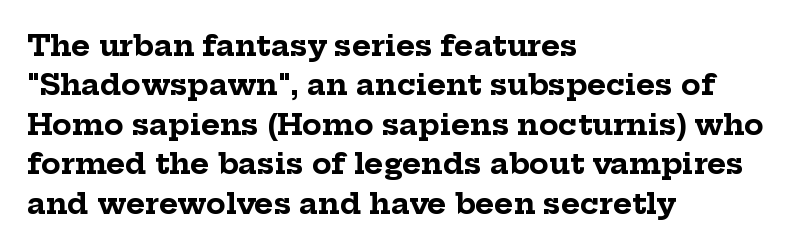
The image shows 29 px bold serif type, upright; set left-aligned, normal line spacing (1.36x), normal letter spacing, not underlined; low stroke contrast and a medium x-height.
